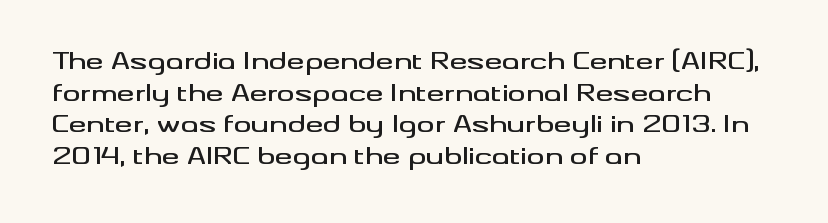
Q: Is the text italic (slanted)? A: No, it is upright.
Q: Is the text underlined? A: No.
Q: How is the paragraph aligned? A: Left-aligned.
Q: Is the spacing between letters normal or unusually wide? A: Normal.
Q: Is the spacing between lines tight, normal or loose? A: Normal.
